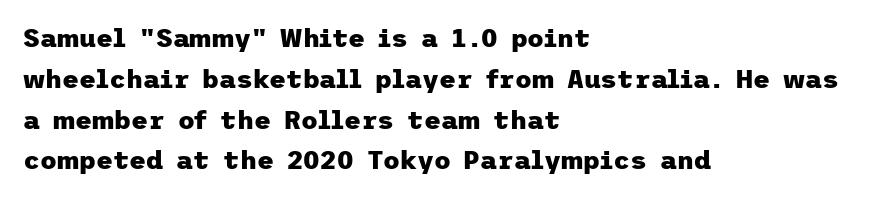
{"italic": "no", "bold": "yes", "underline": "no", "align": "left", "line_spacing": "normal", "line_spacing_ratio": 1.57, "letter_spacing": "normal", "letter_spacing_em": 0.0, "glyph_px": 26}
